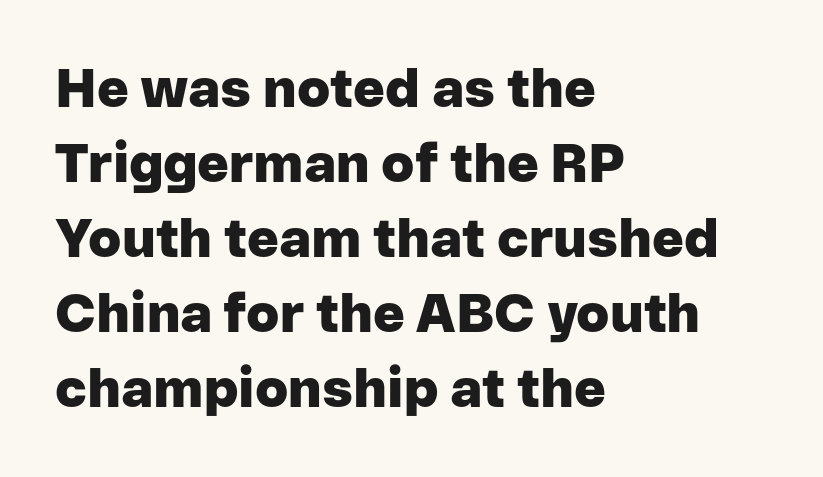
{"serif": "no", "italic": "no", "bold": "yes", "weight": "heavy", "width": "normal", "stroke_contrast": "low", "x_height": "medium", "monospaced": "no", "underline": "no", "align": "left", "line_spacing": "normal", "line_spacing_ratio": 1.39, "letter_spacing": "normal", "letter_spacing_em": 0.0, "glyph_px": 54}
